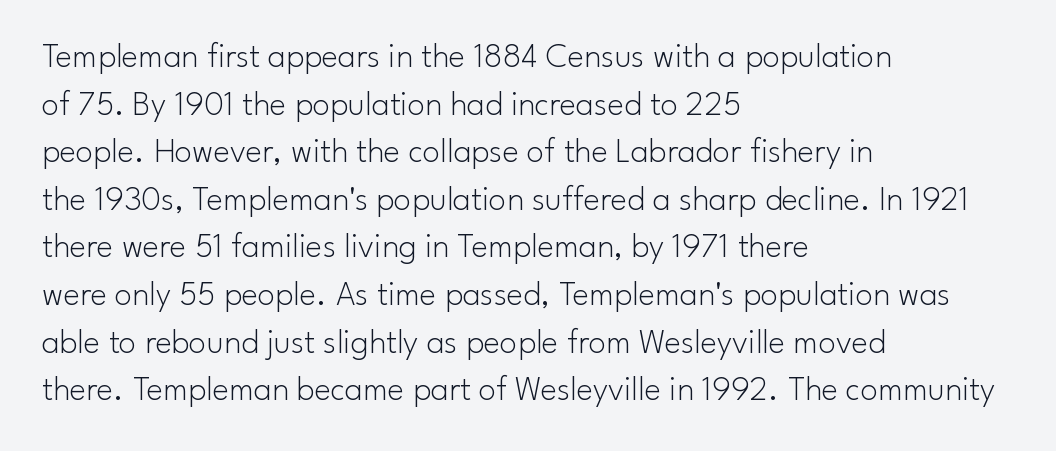
{"serif": "no", "italic": "no", "bold": "no", "weight": "light", "width": "normal", "stroke_contrast": "low", "x_height": "small", "monospaced": "no", "underline": "no", "align": "left", "line_spacing": "normal", "line_spacing_ratio": 1.36, "letter_spacing": "normal", "letter_spacing_em": 0.0, "glyph_px": 35}
